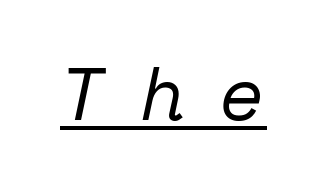
The image shows 74 px regular-weight serif type, italic (leaning right), monospaced; set unusually wide letter spacing (+0.47 em), underlined; low stroke contrast and a medium x-height.
